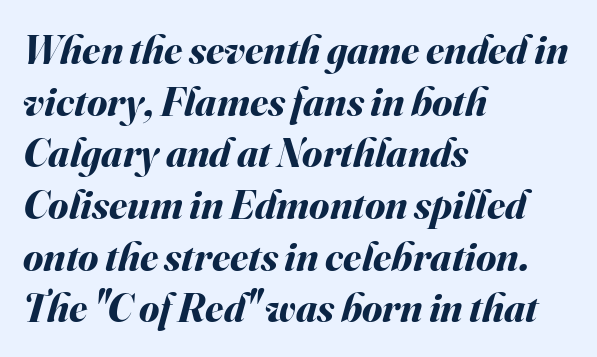
Q: Is the text bold? A: Yes.
Q: Is the text italic (slanted)? A: Yes, it leans right by about 16 degrees.
Q: Is the text underlined? A: No.
Q: How is the paragraph aligned? A: Left-aligned.
Q: Is the spacing between letters normal or unusually wide? A: Normal.
Q: Is the spacing between lines tight, normal or loose? A: Normal.
Q: Width (condensed, normal, or wide)? A: Normal.
Q: Stroke contrast? A: Medium.
Q: x-height? A: Small.
Q: Monospaced? A: No.
